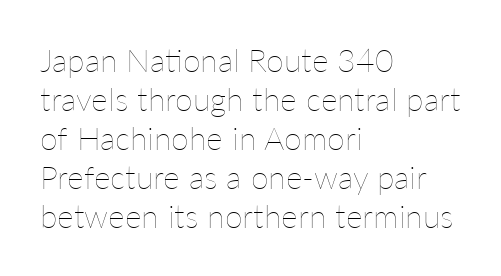
Descenders are the only things crossing below the line. Horizontal alignment here is leftward, the default for most running prose. The typography opts for an upright posture over an oblique one. Ink coverage per letter is moderate at most. Each word holds together tightly as a unit, with standard inter-letter gaps. Spacing verdict: proportional, widths tailored to each character.
